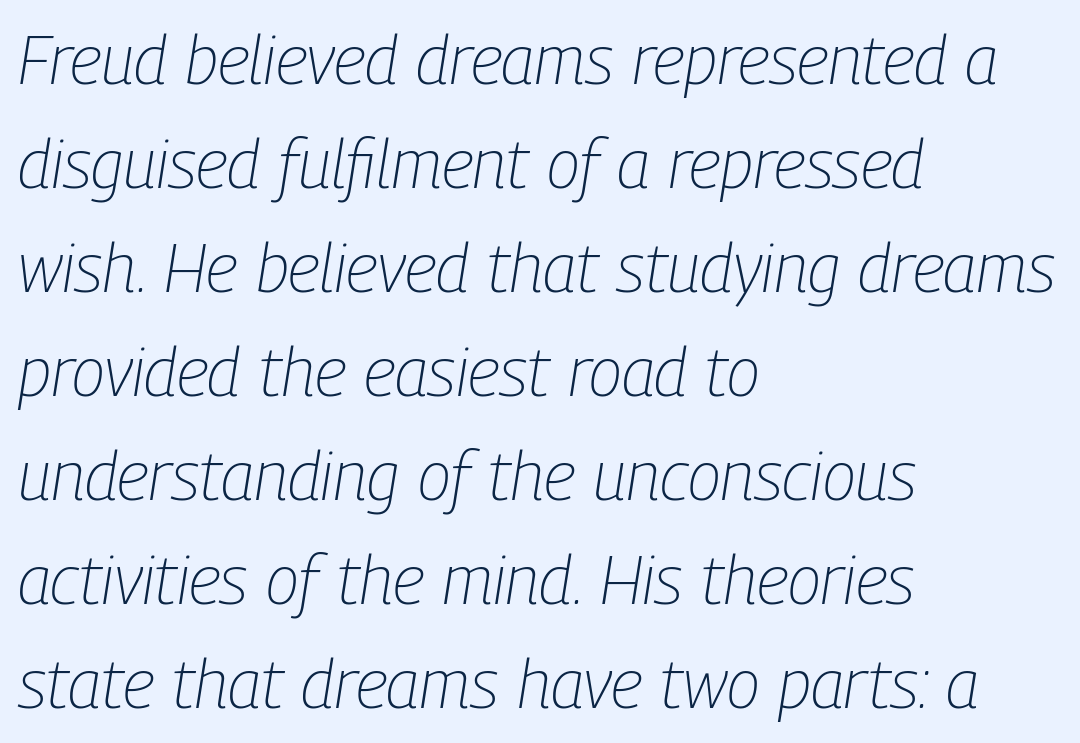
A normal amount of white space separates one row of letters from the next. This rendering features lettering with no underline. Typeset ragged right — the left edge is the straight one. The passage shown has conventional tracking throughout. No heavy texture on the line: the type isn't bold. The rendering uses natural spacing where letterforms have individual widths.
